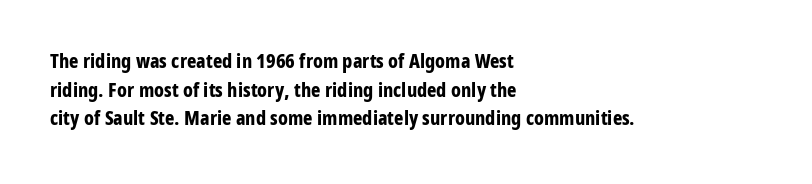
The image shows 20 px bold type, upright; set left-aligned, normal line spacing (1.43x), normal letter spacing, not underlined.
